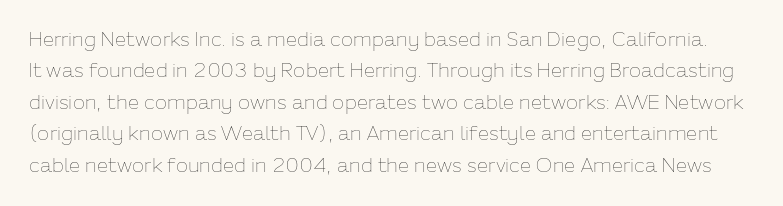
Q: Is the text bold? A: No.
Q: Is the text italic (slanted)? A: No, it is upright.
Q: Is the text underlined? A: No.
Q: Is the spacing between letters normal or unusually wide? A: Normal.
Q: Is the spacing between lines tight, normal or loose? A: Normal.
